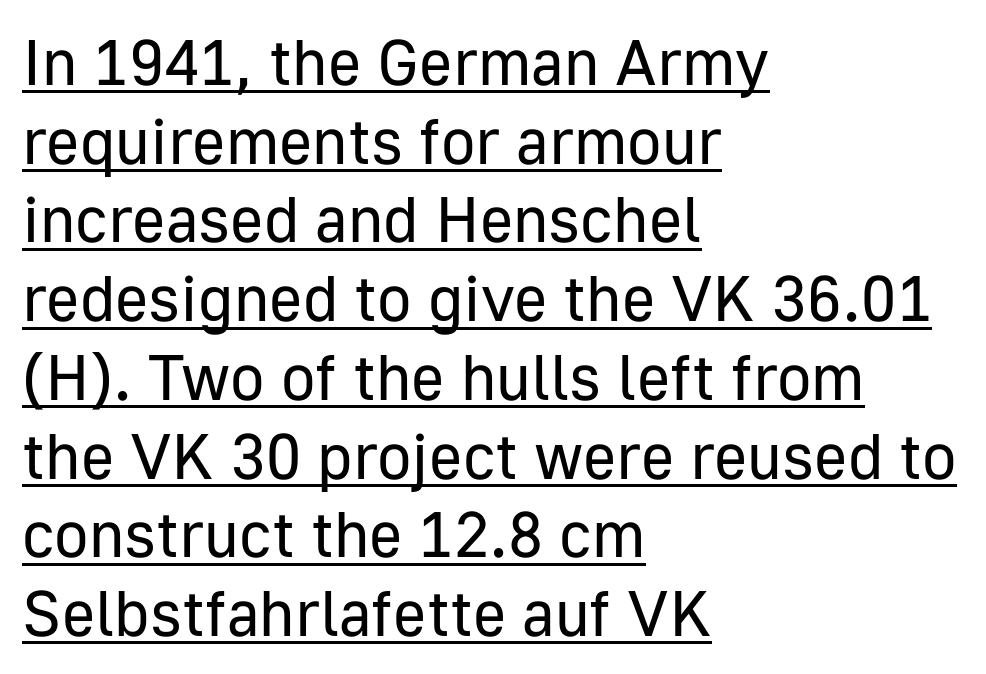
The image shows 64 px regular-weight sans-serif type, upright; set left-aligned, line spacing 1.23x, normal letter spacing, underlined; low stroke contrast and a medium x-height.
